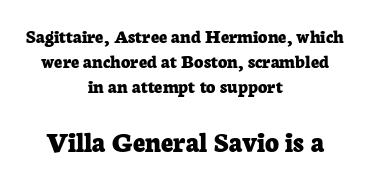
Baseline-to-baseline distance is the conventional proportion of letter height. Here the designer chose a conventional face with non-uniform glyph widths. Tall strokes in this sample are plumb rather than angled. The rendering positions every line midway between the sides.
